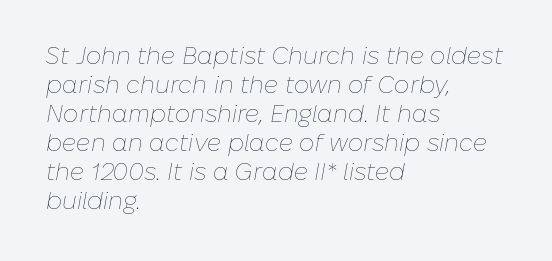
There is no visible air inserted between adjacent glyphs. No letter is thick-stroked: the sample isn't bold. The zone under the glyphs is completely vacant. Designer's note — italics engaged.
